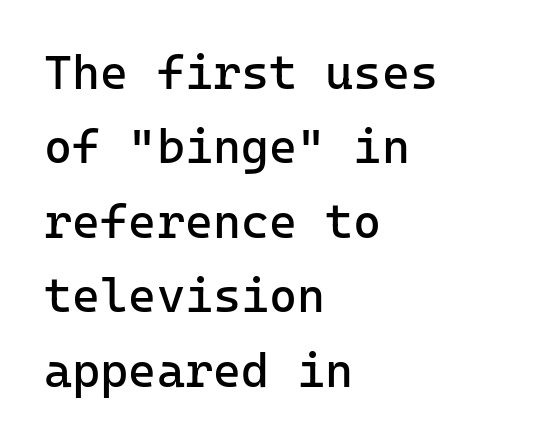
Q: Is the text bold? A: No.
Q: Is the text italic (slanted)? A: No, it is upright.
Q: Is the typeface a serif or a sans-serif typeface? A: Sans-serif.
Q: Is the text underlined? A: No.
Q: How is the paragraph aligned? A: Left-aligned.
Q: Is the spacing between letters normal or unusually wide? A: Normal.
Q: Is the spacing between lines tight, normal or loose? A: Normal.
Q: Width (condensed, normal, or wide)? A: Normal.
Q: Stroke contrast? A: Low.
Q: x-height? A: Medium.
Q: Monospaced? A: Yes.
